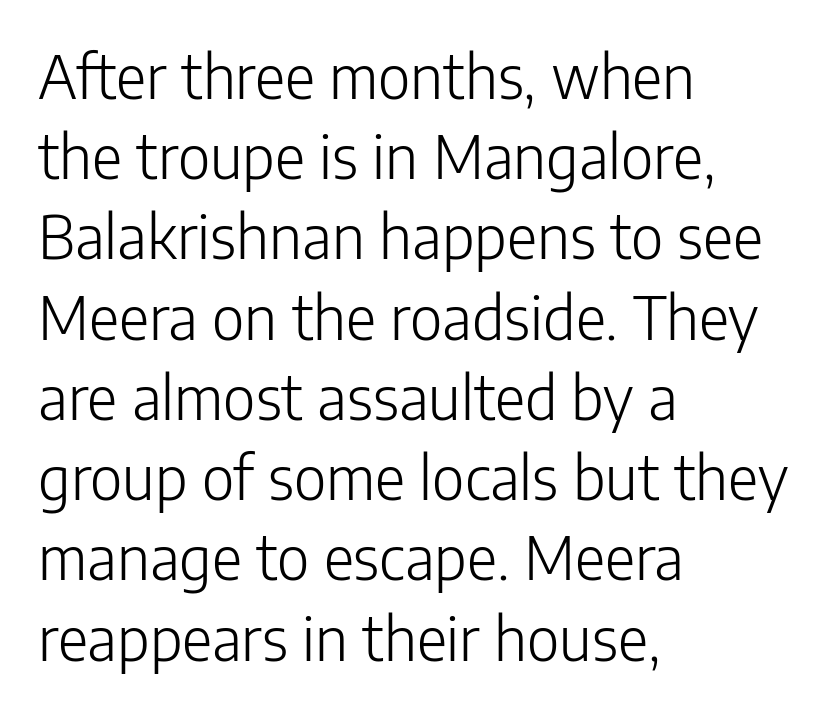
The image shows 59 px light sans-serif type, upright; set left-aligned, normal line spacing (1.36x), normal letter spacing, not underlined; low stroke contrast and a medium x-height.
